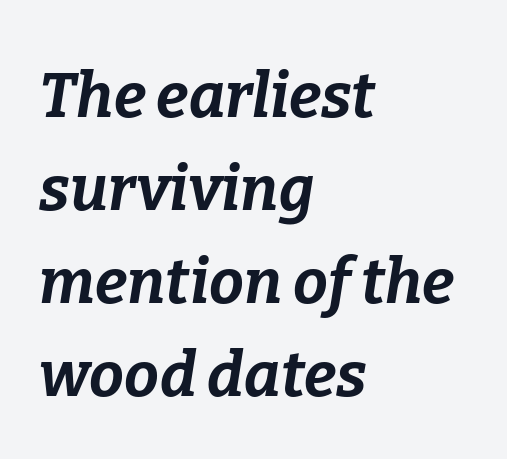
Q: Is the text bold? A: Yes.
Q: Is the text italic (slanted)? A: Yes, it leans right by about 9 degrees.
Q: Is the text underlined? A: No.
Q: How is the paragraph aligned? A: Left-aligned.
Q: Is the spacing between letters normal or unusually wide? A: Normal.
Q: Is the spacing between lines tight, normal or loose? A: Normal.
Q: Width (condensed, normal, or wide)? A: Normal.
Q: Stroke contrast? A: Low.
Q: x-height? A: Medium.
Q: Monospaced? A: No.
